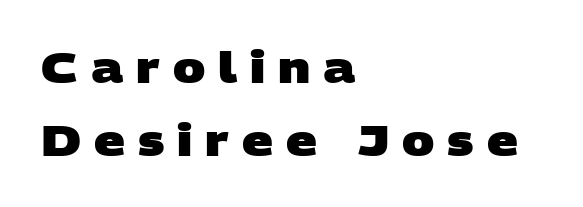
The image shows 43 px heavy, wide sans-serif type; set left-aligned, normal line spacing (1.69x), unusually wide letter spacing (+0.3 em), not underlined; low stroke contrast and a large x-height.
